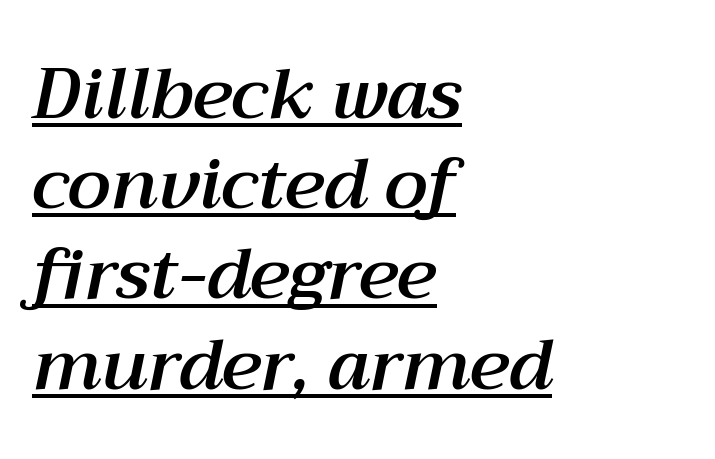
{"italic": "yes", "lean": "right", "slant_degrees": 12, "width": "normal", "stroke_contrast": "medium", "x_height": "medium", "monospaced": "no", "underline": "yes", "align": "left", "line_spacing": "normal", "line_spacing_ratio": 1.27, "letter_spacing": "normal", "letter_spacing_em": 0.0, "glyph_px": 71}
